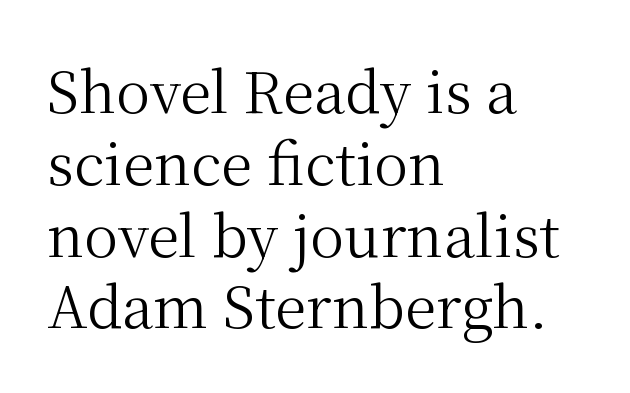
Q: Is the text bold? A: No.
Q: Is the text italic (slanted)? A: No, it is upright.
Q: Is the typeface a serif or a sans-serif typeface? A: Serif.
Q: Is the text underlined? A: No.
Q: How is the paragraph aligned? A: Left-aligned.
Q: Is the spacing between letters normal or unusually wide? A: Normal.
Q: Is the spacing between lines tight, normal or loose? A: Normal.
Q: Width (condensed, normal, or wide)? A: Normal.
Q: Stroke contrast? A: Medium.
Q: x-height? A: Medium.
Q: Monospaced? A: No.
